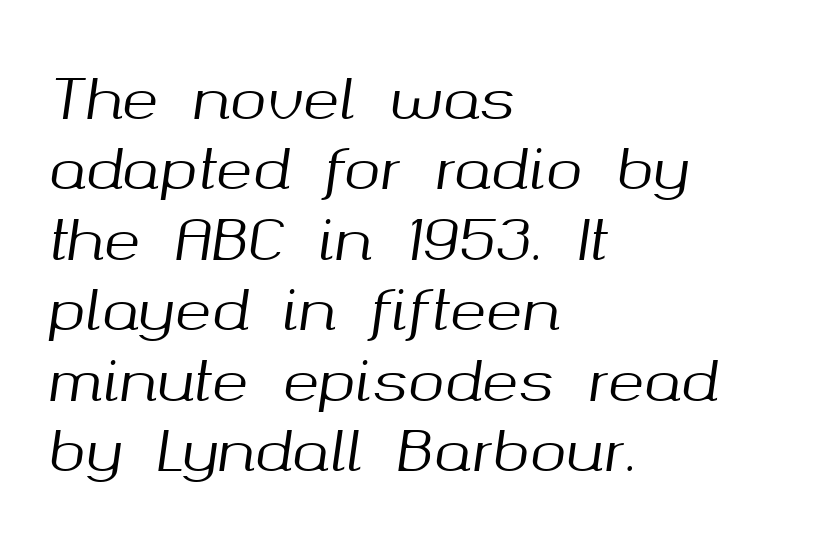
Evenly set lines give the paragraph a standard silhouette. These lines keep a tight, regular rhythm from letter to letter. The gap between lines stays unmarked. This sample has the flowing, uneven cadence of proportional lettering. Reading down the block, your eye returns to a fixed left position each line. Looking at the ascenders, they clearly lean.
